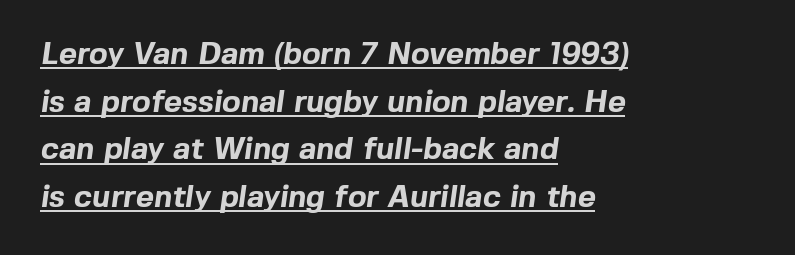
{"serif": "no", "bold": "yes", "weight": "bold", "width": "normal", "x_height": "medium", "monospaced": "no", "underline": "yes", "align": "left", "line_spacing": "normal", "line_spacing_ratio": 1.54, "letter_spacing": "normal", "letter_spacing_em": 0.0, "glyph_px": 31}
